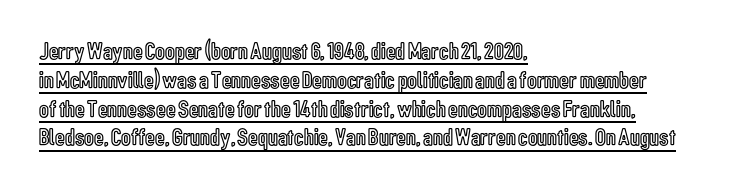
Underline: present. The horizontal fit of the characters is conventional and even. These lines were composed using upright roman letters. A student would call this left alignment; a typographer would say flush left, rag right.
